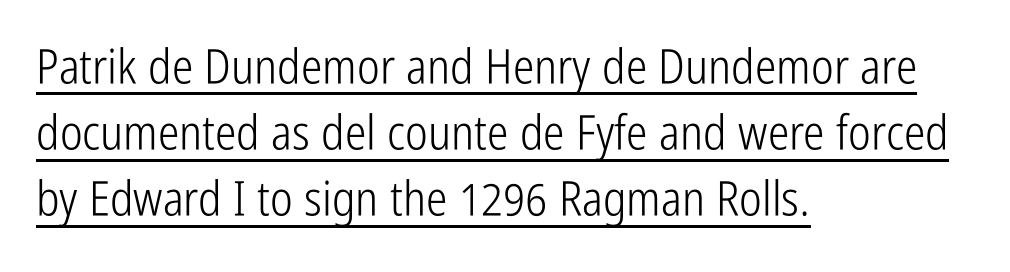
In terms of posture, this sample is upright. Students, observe the line beneath the letters — that is underlining. Regarding leading, the lines here are spaced in the standard way. Left-aligned paragraph, ragged on the right.
